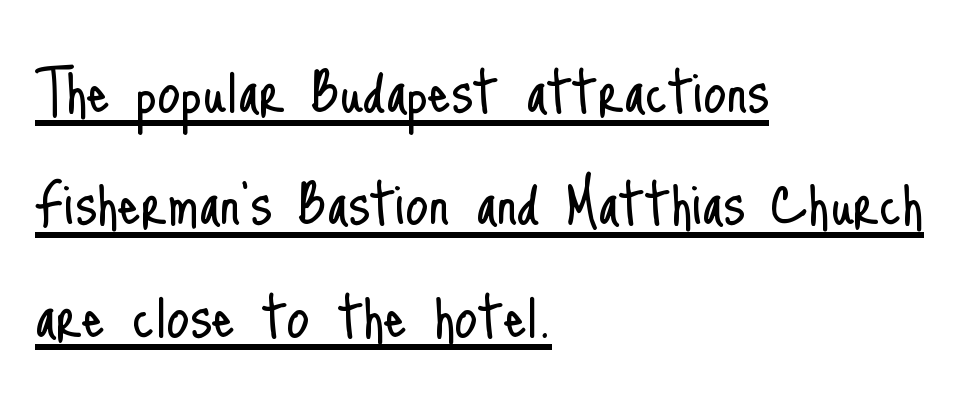
Q: Is the text bold? A: No.
Q: Is the text italic (slanted)? A: No, it is upright.
Q: Is the typeface a serif or a sans-serif typeface? A: Sans-serif.
Q: Is the text underlined? A: Yes.
Q: How is the paragraph aligned? A: Left-aligned.
Q: Is the spacing between letters normal or unusually wide? A: Normal.
Q: Is the spacing between lines tight, normal or loose? A: Normal.
Q: Width (condensed, normal, or wide)? A: Condensed.
Q: Stroke contrast? A: Low.
Q: x-height? A: Small.
Q: Monospaced? A: No.
